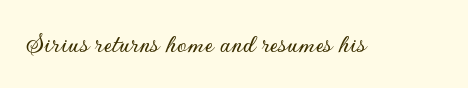
The image shows 28 px sans-serif type; set normal letter spacing, not underlined; low stroke contrast and a small x-height.
